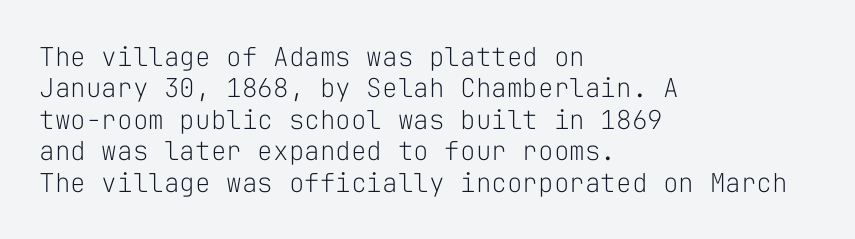
The image shows 26 px text type, upright; set left-aligned, line spacing 1.21x, normal letter spacing, not underlined.
